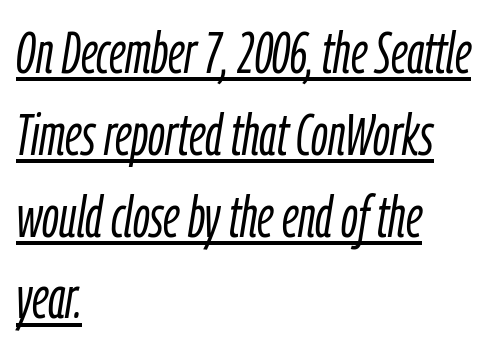
Q: Is the text bold? A: No.
Q: Is the text italic (slanted)? A: Yes, it leans right by about 9 degrees.
Q: Is the text underlined? A: Yes.
Q: How is the paragraph aligned? A: Left-aligned.
Q: Is the spacing between letters normal or unusually wide? A: Normal.
Q: Is the spacing between lines tight, normal or loose? A: Normal.
Q: Width (condensed, normal, or wide)? A: Condensed.
Q: Stroke contrast? A: Low.
Q: x-height? A: Medium.
Q: Monospaced? A: No.
